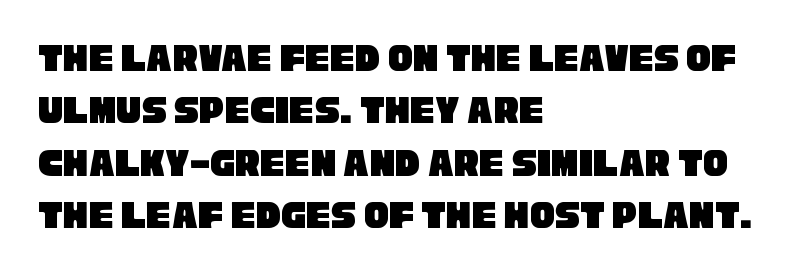
The image shows 41 px condensed sans-serif type; set left-aligned, normal line spacing (1.28x), normal letter spacing, not underlined; low stroke contrast and a large x-height.
